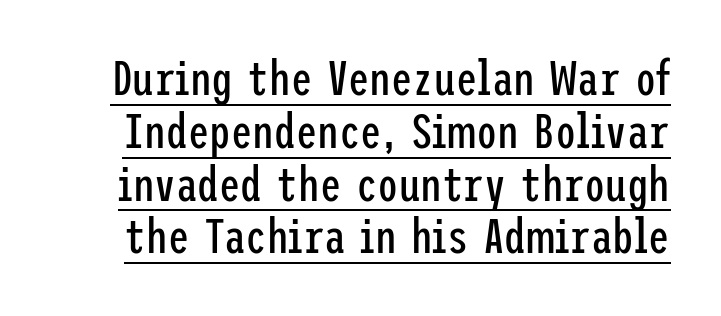
Q: Is the text bold? A: No.
Q: Is the text italic (slanted)? A: No, it is upright.
Q: Is the typeface a serif or a sans-serif typeface? A: Sans-serif.
Q: Is the text underlined? A: Yes.
Q: Is the spacing between letters normal or unusually wide? A: Normal.
Q: Is the spacing between lines tight, normal or loose? A: Tight.
Q: Width (condensed, normal, or wide)? A: Condensed.
Q: Stroke contrast? A: Low.
Q: x-height? A: Medium.
